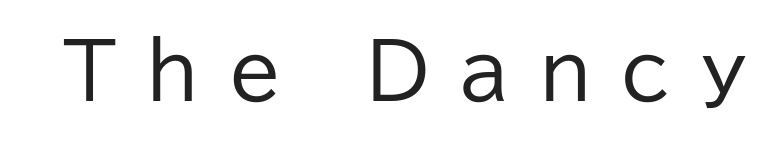
This sample uses a sans-serif face. Does extra space separate the letters? Yes, quite a lot of it. No extra ink here — the face is not bold. Vertical strokes here are truly vertical.
